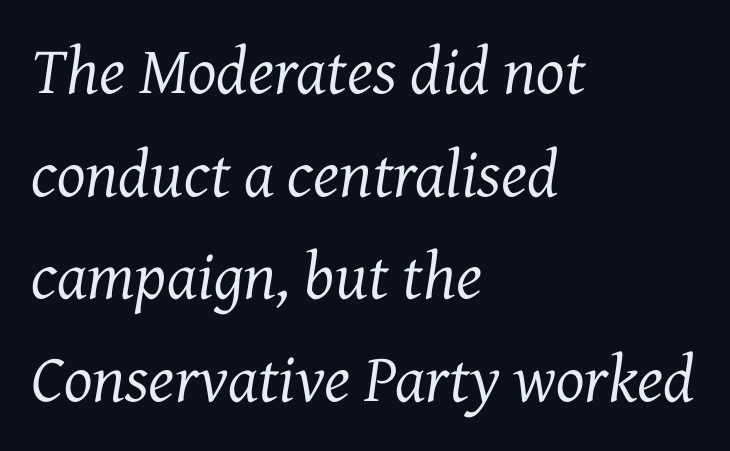
{"serif": "yes", "italic": "yes", "lean": "right", "slant_degrees": 7, "bold": "no", "weight": "regular", "width": "normal", "stroke_contrast": "medium", "x_height": "medium", "monospaced": "no", "underline": "no", "align": "left", "line_spacing": "normal", "line_spacing_ratio": 1.53, "letter_spacing": "normal", "letter_spacing_em": 0.0, "glyph_px": 67}
